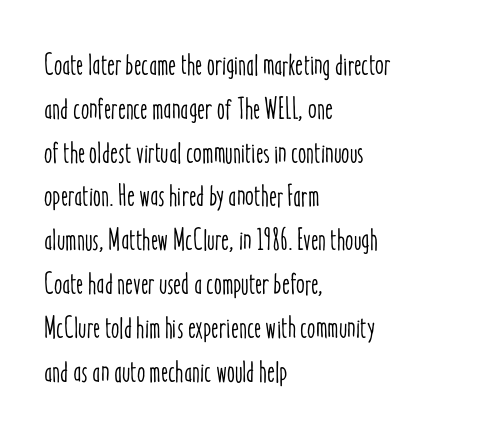
Q: Is the text italic (slanted)? A: No, it is upright.
Q: Is the text underlined? A: No.
Q: How is the paragraph aligned? A: Left-aligned.
Q: Is the spacing between letters normal or unusually wide? A: Normal.
Q: Is the spacing between lines tight, normal or loose? A: Normal.
Q: Width (condensed, normal, or wide)? A: Condensed.
Q: Stroke contrast? A: Low.
Q: x-height? A: Medium.
Q: Monospaced? A: No.
